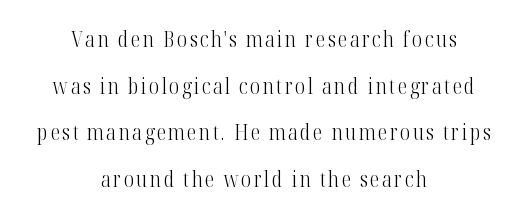
The image shows 21 px text type, upright; set centered, loose line spacing (2.22x), not underlined.
